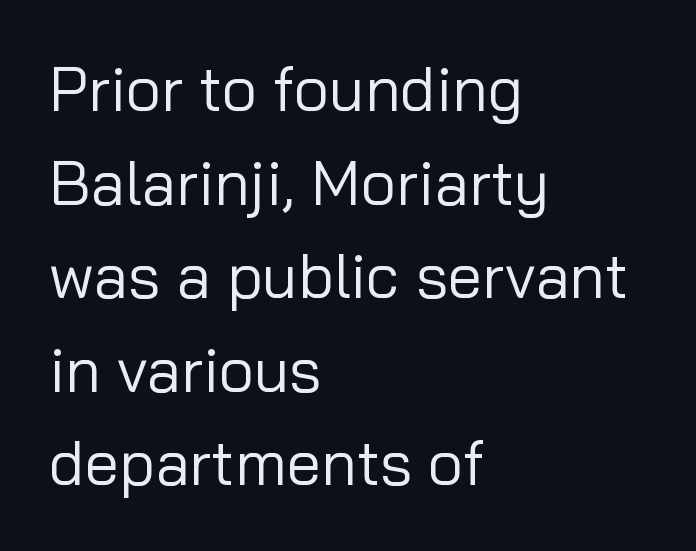
A typesetter would label this face a sans. The string is rendered with underlining switched off. Notice how descenders clear the ascenders below comfortably — that's standard leading. Ascenders rise straight up at ninety degrees. The horizontal fit of the characters is conventional and even.
